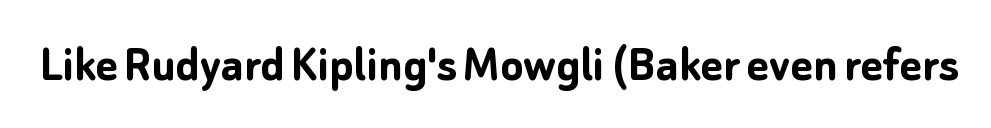
The typography opts for an upright posture over an oblique one. You could call the tracking neutral — neither tight nor loose. The typeface chosen for these lines omits serifs. A full-strength bold gives these letters their thick strokes.
